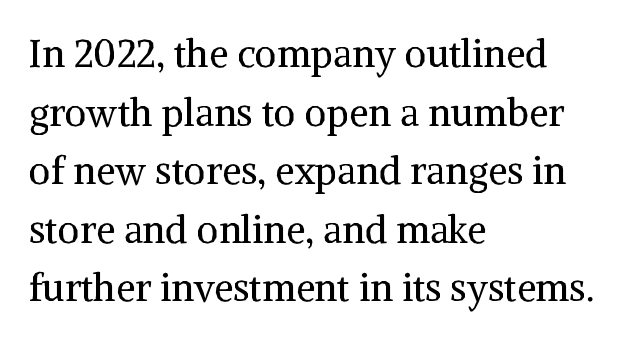
It's the straight-up-and-down kind of type. This sample has the flowing, uneven cadence of proportional lettering. Every row of glyphs begins at an identical x-position on the left. The typeface chosen for these lines features serifs.
